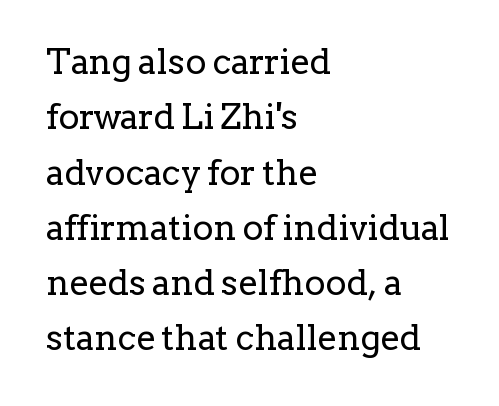
The image shows 35 px regular-weight serif type, upright; set left-aligned, normal line spacing (1.58x), normal letter spacing, not underlined; low stroke contrast and a medium x-height.
